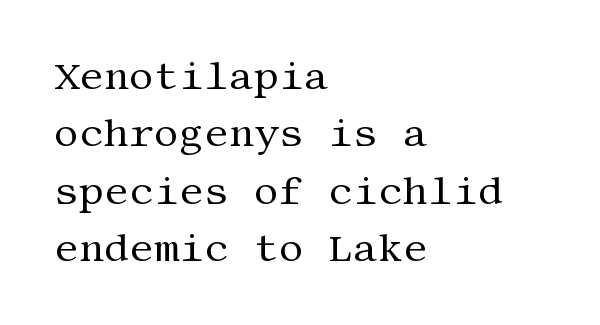
Weight: not bold — regular or lighter. Left-aligned paragraph, ragged on the right. Between one letter and the next there's only the usual sliver of space. The font family rendered here belongs to the serif group. Characters remain perfectly vertical along every line.
